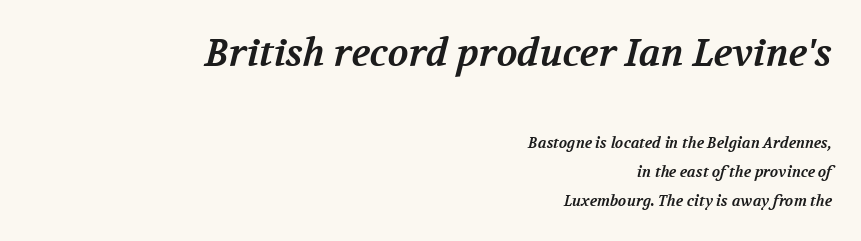
{"serif": "yes", "bold": "yes", "weight": "bold", "width": "normal", "stroke_contrast": "medium", "x_height": "medium", "monospaced": "no", "underline": "no", "align": "right", "line_spacing": "loose", "line_spacing_ratio": 1.94, "letter_spacing": "normal", "letter_spacing_em": 0.0, "larger_block": "first", "size_ratio": 2.53, "glyph_px": 38}
